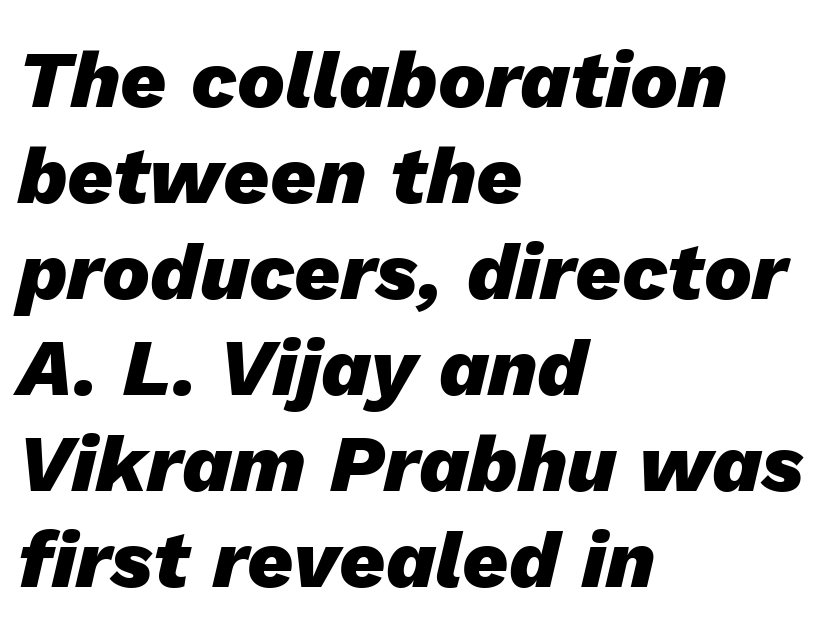
Q: Is the text bold? A: Yes.
Q: Is the text italic (slanted)? A: Yes, it leans right by about 13 degrees.
Q: Is the text underlined? A: No.
Q: How is the paragraph aligned? A: Left-aligned.
Q: Is the spacing between letters normal or unusually wide? A: Normal.
Q: Width (condensed, normal, or wide)? A: Normal.
Q: Stroke contrast? A: Low.
Q: x-height? A: Medium.
Q: Monospaced? A: No.
